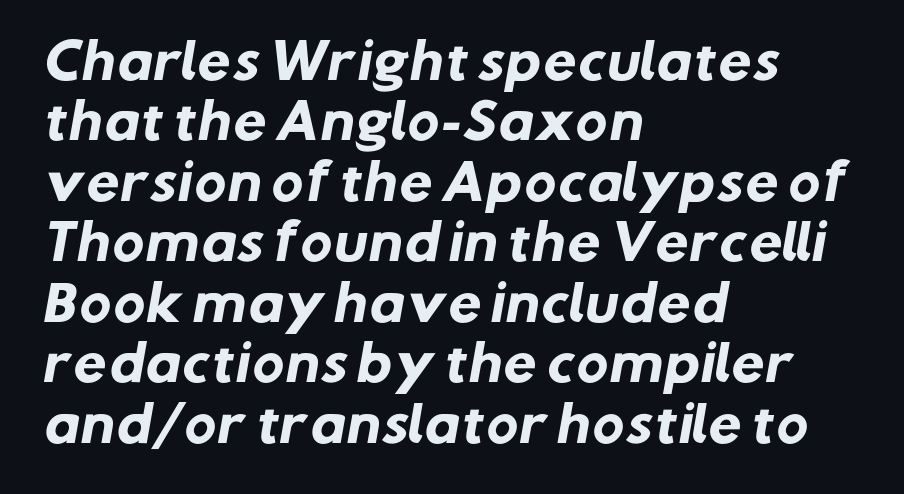
{"serif": "no", "bold": "yes", "weight": "heavy", "width": "normal", "stroke_contrast": "low", "x_height": "medium", "monospaced": "no", "underline": "no", "align": "left", "line_spacing": "normal", "line_spacing_ratio": 1.26, "letter_spacing": "normal", "letter_spacing_em": 0.0, "glyph_px": 48}
